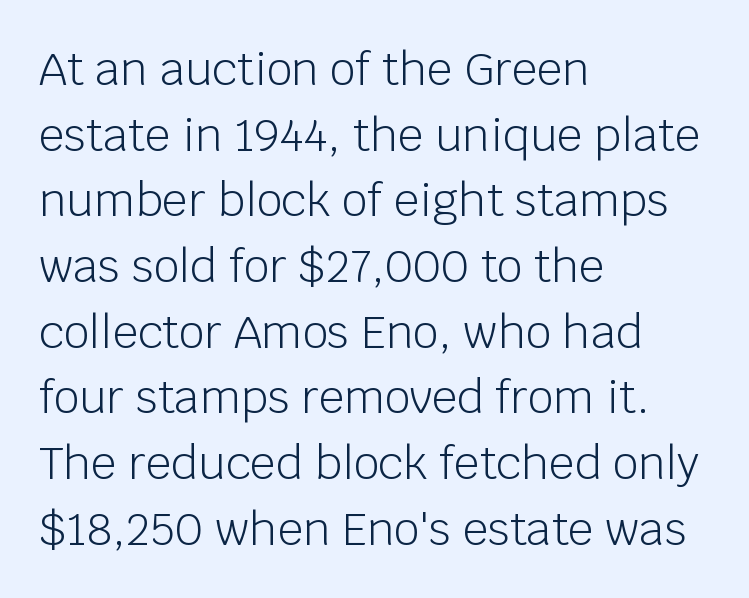
Only glyphs here, with clear space below each row. Varying glyph widths throughout — classic text-font behaviour. Stems here are at most as thick as an everyday book face. The paragraph shown leans on its left margin.
